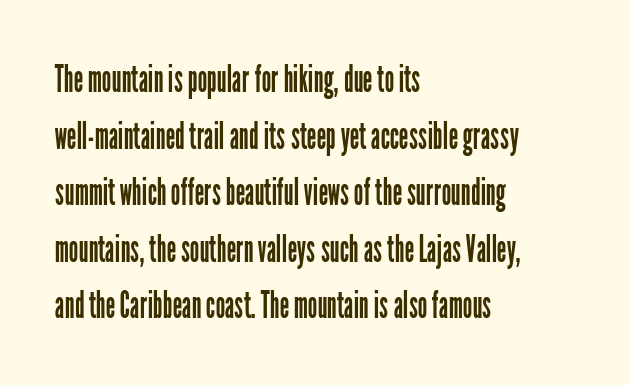
All the whitespace from short lines collects on the right. Unbolded letterforms with no extra heft. What kind of face is this? One without serifs — a sans. A clean baseline with only descenders dipping below it.
